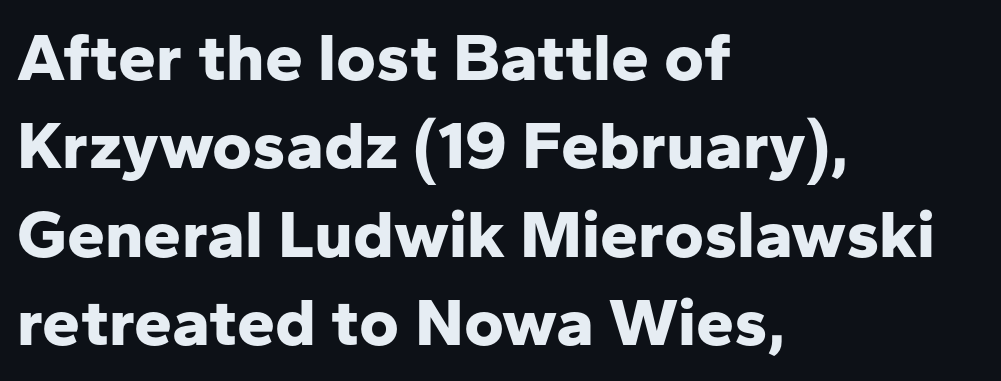
Q: Is the text bold? A: Yes.
Q: Is the text italic (slanted)? A: No, it is upright.
Q: Is the typeface a serif or a sans-serif typeface? A: Sans-serif.
Q: Is the text underlined? A: No.
Q: How is the paragraph aligned? A: Left-aligned.
Q: Is the spacing between letters normal or unusually wide? A: Normal.
Q: Is the spacing between lines tight, normal or loose? A: Normal.
Q: Width (condensed, normal, or wide)? A: Normal.
Q: Stroke contrast? A: Low.
Q: x-height? A: Medium.
Q: Monospaced? A: No.
